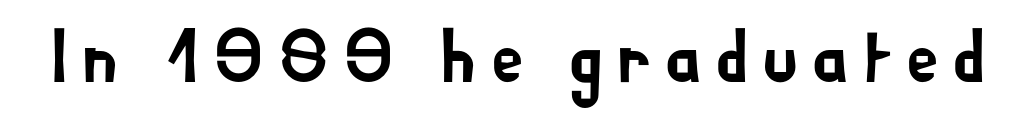
Q: Is the text italic (slanted)? A: No, it is upright.
Q: Is the typeface a serif or a sans-serif typeface? A: Sans-serif.
Q: Is the text underlined? A: No.
Q: Width (condensed, normal, or wide)? A: Normal.
Q: Stroke contrast? A: Low.
Q: x-height? A: Small.
Q: Monospaced? A: No.
